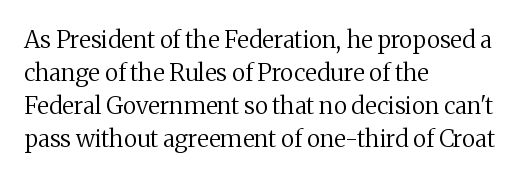
{"italic": "no", "bold": "no", "underline": "no", "align": "left", "line_spacing": "normal", "line_spacing_ratio": 1.37, "letter_spacing": "normal", "letter_spacing_em": 0.0, "glyph_px": 24}
